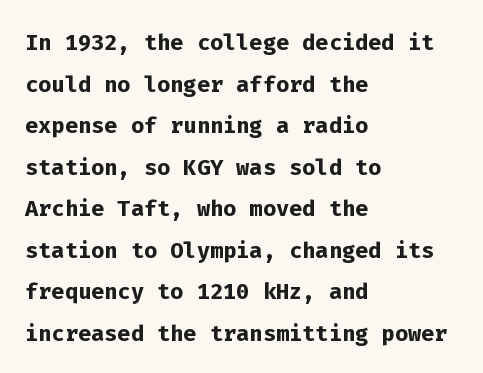
Q: Is the text bold? A: Yes.
Q: Is the text italic (slanted)? A: No, it is upright.
Q: Is the typeface a serif or a sans-serif typeface? A: Sans-serif.
Q: Is the text underlined? A: No.
Q: How is the paragraph aligned? A: Left-aligned.
Q: Is the spacing between letters normal or unusually wide? A: Normal.
Q: Is the spacing between lines tight, normal or loose? A: Normal.
Q: Width (condensed, normal, or wide)? A: Normal.
Q: Stroke contrast? A: Low.
Q: x-height? A: Medium.
Q: Monospaced? A: Yes.
